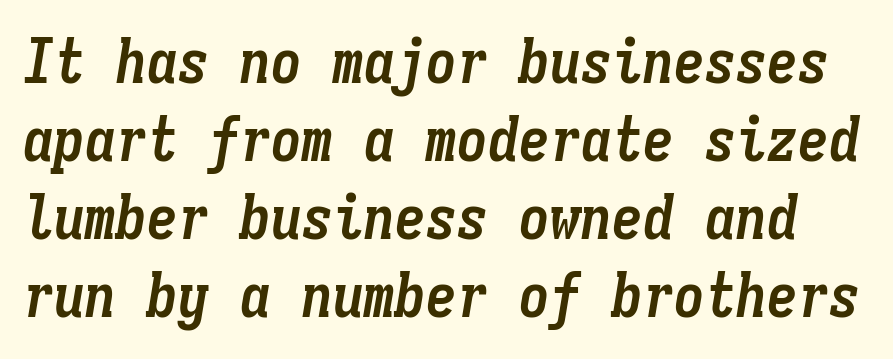
Style check: oblique. Observe the ordinary spacing: letters are neighbours, not strangers. Fixed-width glyphs throughout — classic coding-font behaviour. Honestly, the row spacing looks completely unremarkable. Summary of weight: heavy, a full bold. Any mark beneath the type? The region is blank.
